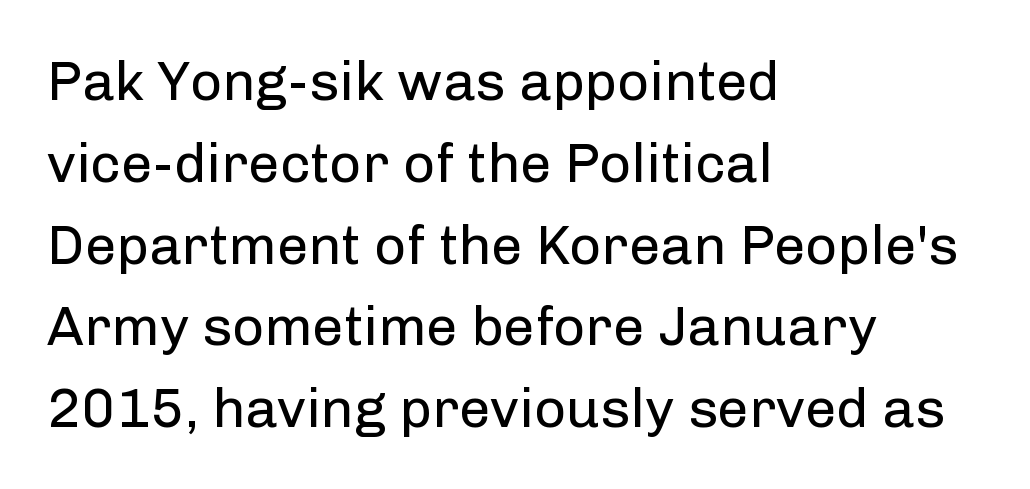
This rendering employs a face without finishing strokes, i.e., a sans-serif. A typesetter would call this proportional, since set widths differ per character. Rendered with straight, roman letterforms. Between one letter and the next there's only the usual sliver of space.
